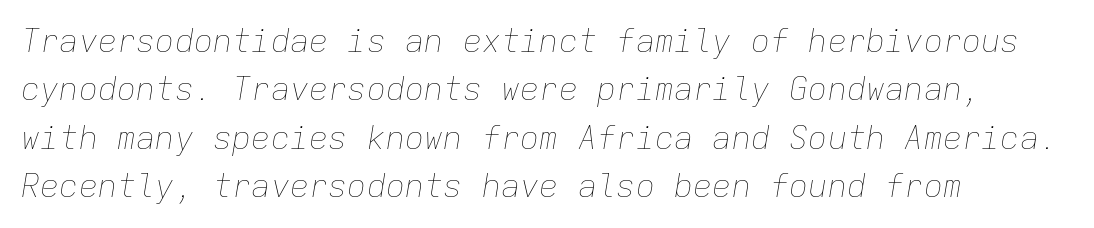
Regarding leading, the lines here are spaced in the standard way. Note the uniform advance width — an 'i' takes as much space as an 'm'. The tracking reads as untouched default to a designer's eye. These lines were composed using italics. Compared with a typical body face, this is equally light or lighter still. Nobody drew a line under any word here.
